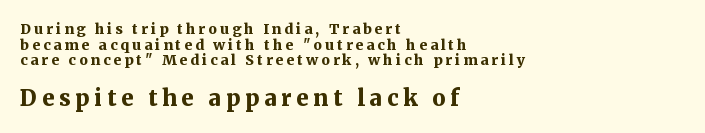
Q: Is the text bold? A: Yes.
Q: Is the text italic (slanted)? A: No, it is upright.
Q: Is the text underlined? A: No.
Q: How is the paragraph aligned? A: Left-aligned.
Q: Is the spacing between letters normal or unusually wide? A: Unusually wide.
Q: Is the spacing between lines tight, normal or loose? A: Tight.
Q: Which block of text is set in a larger size, the first (top) or the second (bottom)? A: The second (bottom) one.
